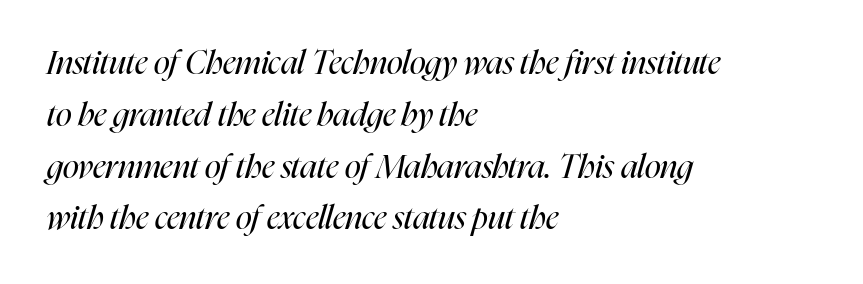
{"italic": "yes", "lean": "right", "slant_degrees": 16, "bold": "no", "weight": "regular", "width": "condensed", "stroke_contrast": "high", "x_height": "medium", "monospaced": "no", "underline": "no", "align": "left", "line_spacing": "normal", "line_spacing_ratio": 1.57, "letter_spacing": "normal", "letter_spacing_em": 0.0, "glyph_px": 33}
